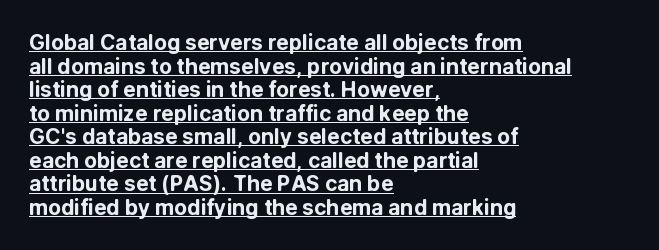
Italic: no, the glyphs are upright roman. In terms of letterspacing, this is plain default setting. Every letter is thick-stroked: bold, no question. The sample's only ornament is a line tracing under the words. Compared with typical paragraphs, the rows here are closer together. The setting favours the left margin, as ordinary paragraphs usually do.
